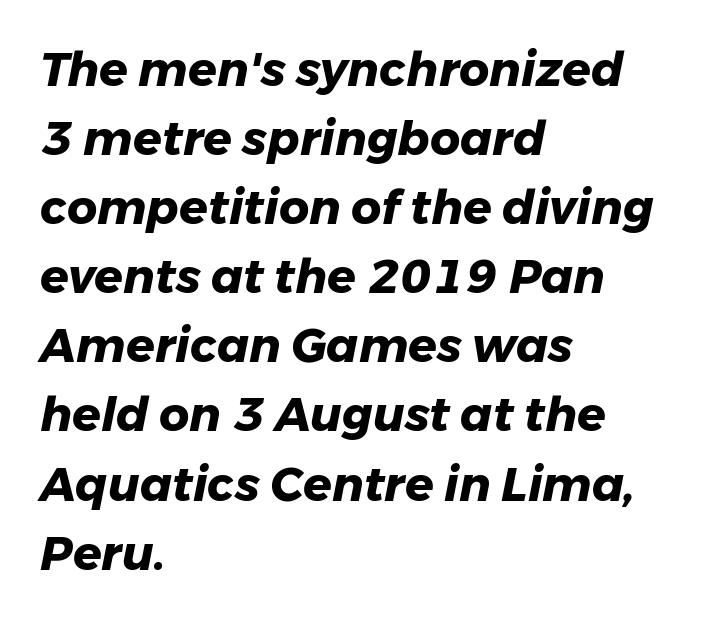
{"italic": "yes", "lean": "right", "slant_degrees": 11, "bold": "yes", "weight": "heavy", "width": "normal", "stroke_contrast": "low", "x_height": "medium", "monospaced": "no", "underline": "no", "align": "left", "line_spacing": "normal", "line_spacing_ratio": 1.47, "letter_spacing": "normal", "letter_spacing_em": 0.0, "glyph_px": 47}
